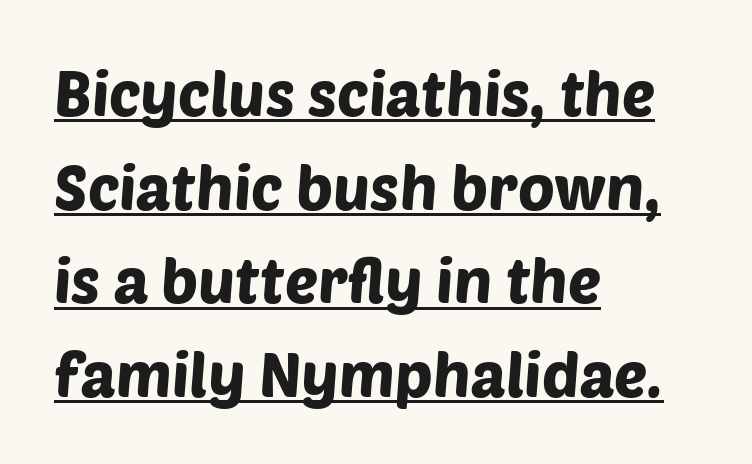
Q: Is the typeface a serif or a sans-serif typeface? A: Sans-serif.
Q: Is the text underlined? A: Yes.
Q: How is the paragraph aligned? A: Left-aligned.
Q: Is the spacing between letters normal or unusually wide? A: Normal.
Q: Is the spacing between lines tight, normal or loose? A: Normal.
Q: Width (condensed, normal, or wide)? A: Normal.
Q: Stroke contrast? A: Low.
Q: x-height? A: Large.
Q: Monospaced? A: No.
